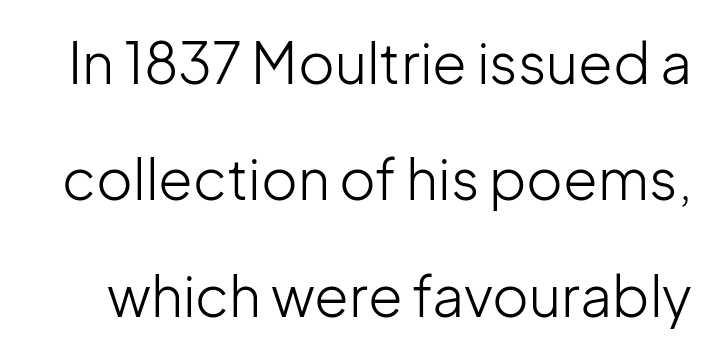
A sans-serif font was chosen for this passage. Beneath every word, the page is bare. What stands out about the letter spacing? Nothing — it is the standard amount. When letters stand straight like this, we call the style roman or upright. Ink coverage per letter is moderate at most.
